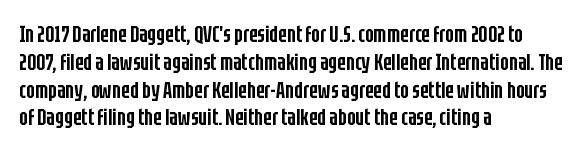
Q: Is the text bold? A: Semi-bold.
Q: Is the text italic (slanted)? A: No, it is upright.
Q: Is the text underlined? A: No.
Q: How is the paragraph aligned? A: Left-aligned.
Q: Is the spacing between letters normal or unusually wide? A: Normal.
